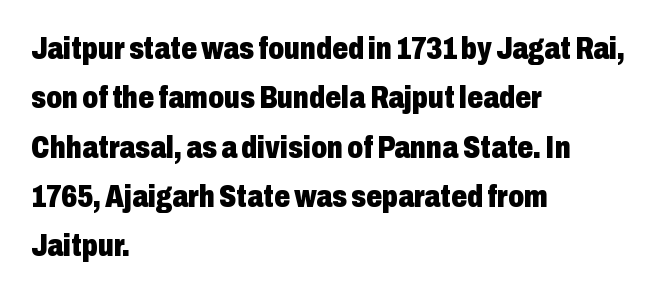
The image shows 31 px heavy, condensed sans-serif type, upright; set left-aligned, normal line spacing (1.59x), normal letter spacing, not underlined; low stroke contrast and a medium x-height.
